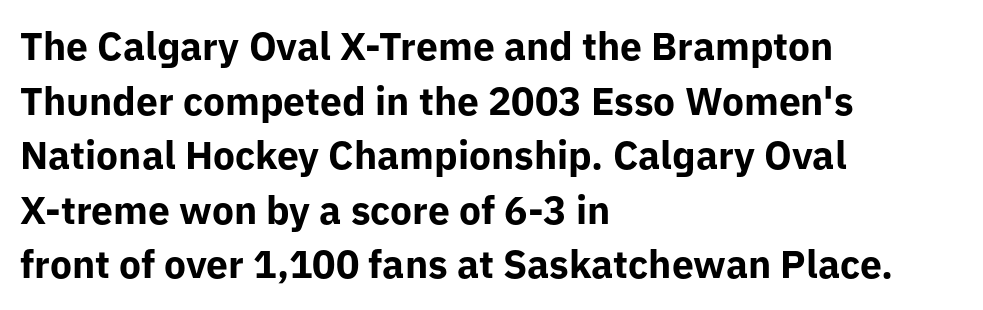
The face used here is proportionally spaced, like ordinary book or web type. The ragged edge is on the right, which tells us the setting is flush left. The rendering uses a moderate line-height, typical for paragraphs. Note: no serifs on the glyphs.
